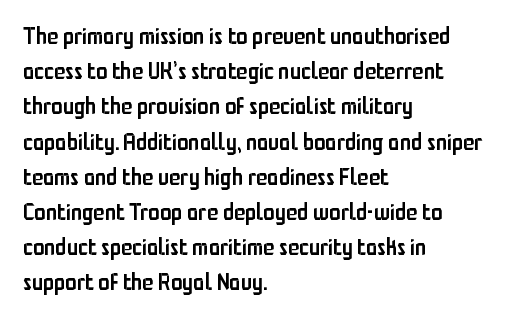
The image shows 23 px text type, upright; set left-aligned, normal line spacing (1.53x), normal letter spacing, not underlined.
